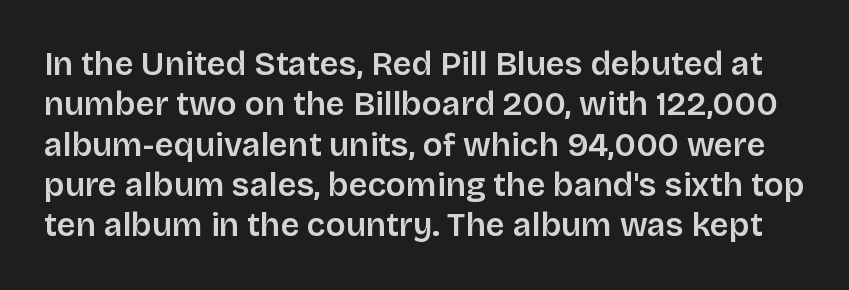
Q: Is the text bold? A: Semi-bold.
Q: Is the text italic (slanted)? A: No, it is upright.
Q: Is the typeface a serif or a sans-serif typeface? A: Sans-serif.
Q: Is the text underlined? A: No.
Q: Is the spacing between letters normal or unusually wide? A: Normal.
Q: Width (condensed, normal, or wide)? A: Normal.
Q: Stroke contrast? A: Low.
Q: x-height? A: Large.
Q: Monospaced? A: No.
